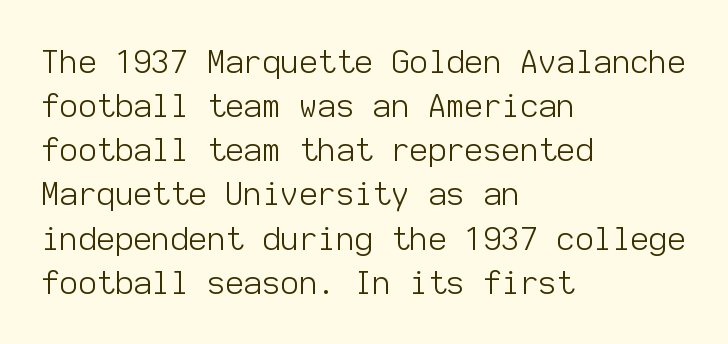
{"serif": "no", "italic": "no", "bold": "no", "weight": "light", "width": "normal", "stroke_contrast": "low", "x_height": "medium", "monospaced": "yes", "underline": "no", "align": "left", "line_spacing": "normal", "line_spacing_ratio": 1.38, "letter_spacing": "normal", "letter_spacing_em": 0.0, "glyph_px": 32}
